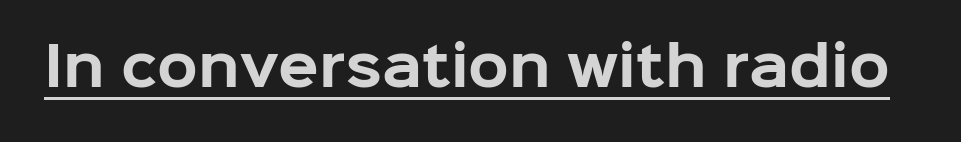
Q: Is the text bold? A: Yes.
Q: Is the text italic (slanted)? A: No, it is upright.
Q: Is the typeface a serif or a sans-serif typeface? A: Sans-serif.
Q: Is the text underlined? A: Yes.
Q: Is the spacing between letters normal or unusually wide? A: Normal.
Q: Width (condensed, normal, or wide)? A: Normal.
Q: Stroke contrast? A: Low.
Q: x-height? A: Medium.
Q: Monospaced? A: No.
